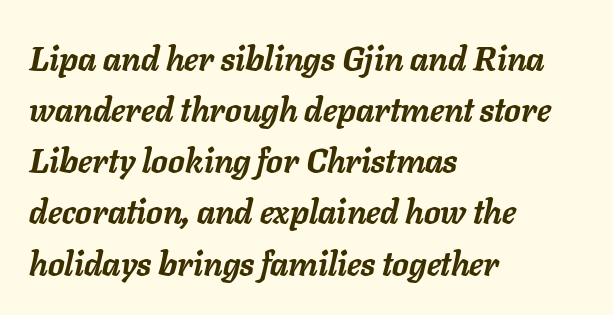
{"italic": "yes", "lean": "right", "slant_degrees": 11, "bold": "yes", "weight": "semibold", "width": "normal", "stroke_contrast": "low", "x_height": "medium", "monospaced": "no", "underline": "no", "align": "left", "line_spacing": "normal", "line_spacing_ratio": 1.55, "letter_spacing": "normal", "letter_spacing_em": 0.0, "glyph_px": 33}
